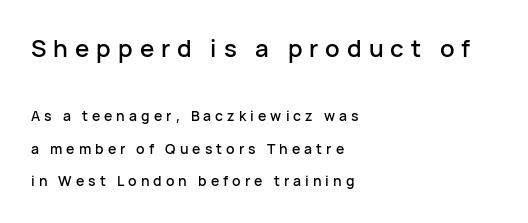
The image shows 24 px text type, upright; set left-aligned, loose line spacing (2.33x), unusually wide letter spacing (+0.29 em), not underlined; the first (top) block is 1.71x larger.
